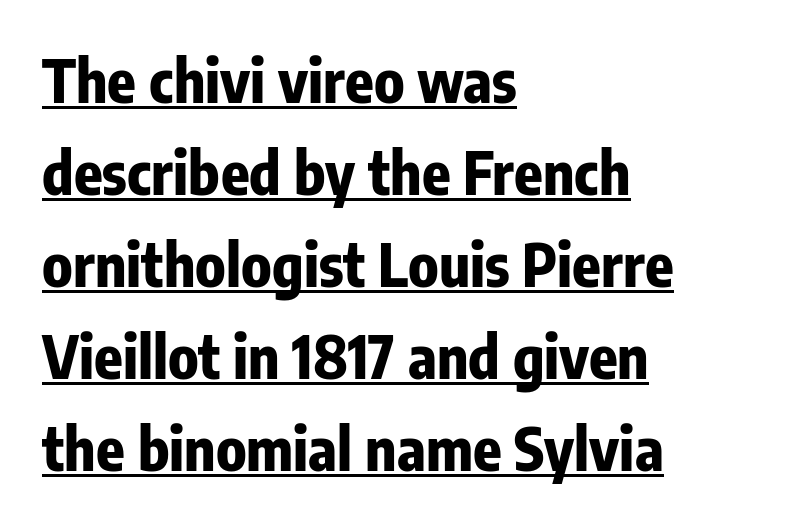
Q: Is the text bold? A: Yes.
Q: Is the text italic (slanted)? A: No, it is upright.
Q: Is the typeface a serif or a sans-serif typeface? A: Sans-serif.
Q: Is the text underlined? A: Yes.
Q: How is the paragraph aligned? A: Left-aligned.
Q: Is the spacing between letters normal or unusually wide? A: Normal.
Q: Is the spacing between lines tight, normal or loose? A: Normal.
Q: Width (condensed, normal, or wide)? A: Condensed.
Q: Stroke contrast? A: Low.
Q: x-height? A: Medium.
Q: Monospaced? A: No.
